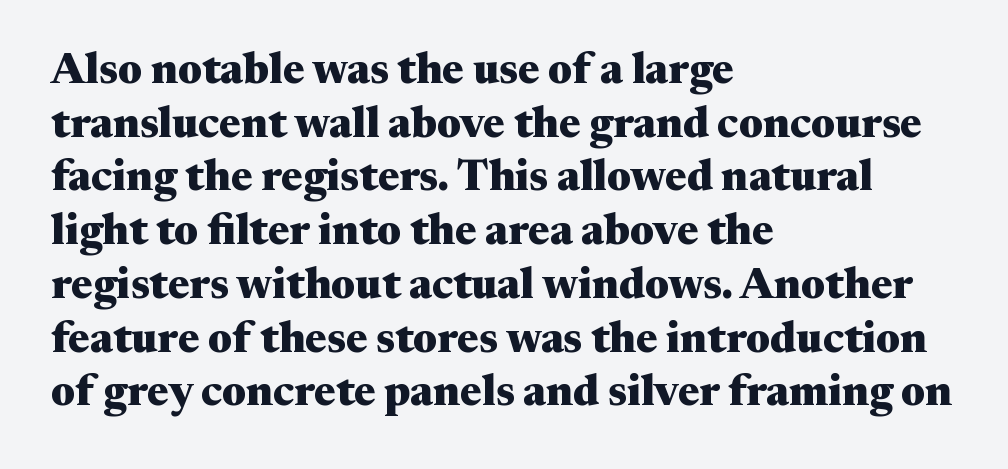
The image shows 43 px heavy, wide serif type, upright; set left-aligned, normal line spacing (1.25x), normal letter spacing, not underlined; medium stroke contrast and a medium x-height.
